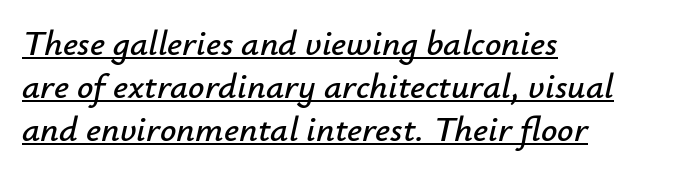
Q: Is the text italic (slanted)? A: Yes, it leans right by about 12 degrees.
Q: Is the text underlined? A: Yes.
Q: How is the paragraph aligned? A: Left-aligned.
Q: Is the spacing between letters normal or unusually wide? A: Normal.
Q: Width (condensed, normal, or wide)? A: Normal.
Q: Stroke contrast? A: Low.
Q: x-height? A: Small.
Q: Monospaced? A: No.
